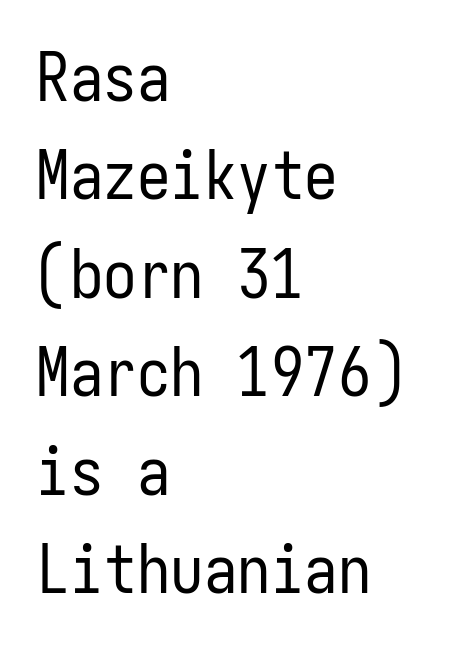
{"serif": "no", "italic": "no", "bold": "no", "weight": "regular", "width": "condensed", "stroke_contrast": "low", "x_height": "medium", "monospaced": "yes", "underline": "no", "align": "left", "line_spacing": "normal", "line_spacing_ratio": 1.47, "letter_spacing": "normal", "letter_spacing_em": 0.0, "glyph_px": 67}
